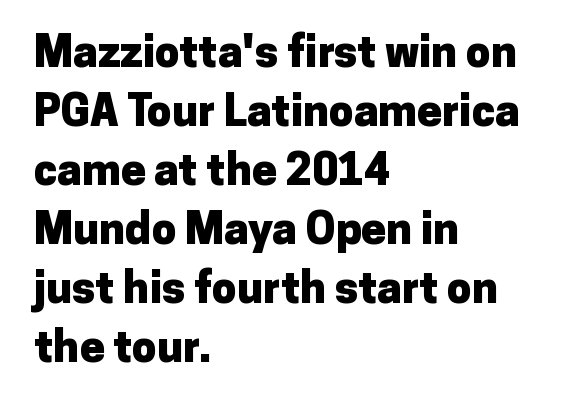
Q: Is the text bold? A: Yes.
Q: Is the text italic (slanted)? A: No, it is upright.
Q: Is the typeface a serif or a sans-serif typeface? A: Sans-serif.
Q: Is the text underlined? A: No.
Q: How is the paragraph aligned? A: Left-aligned.
Q: Is the spacing between letters normal or unusually wide? A: Normal.
Q: Is the spacing between lines tight, normal or loose? A: Normal.
Q: Width (condensed, normal, or wide)? A: Normal.
Q: Stroke contrast? A: Low.
Q: x-height? A: Medium.
Q: Monospaced? A: No.
